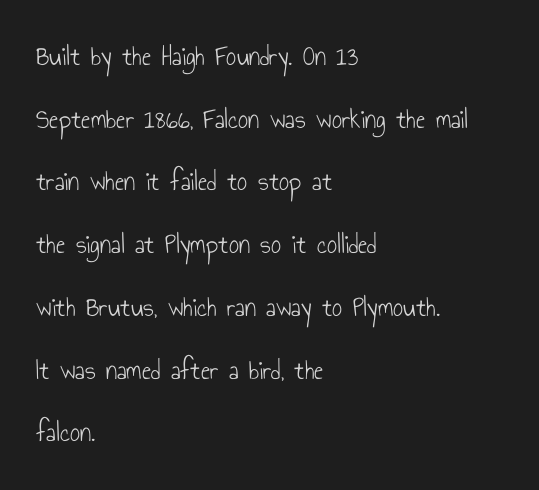
Q: Is the text bold? A: No.
Q: Is the text italic (slanted)? A: No, it is upright.
Q: Is the typeface a serif or a sans-serif typeface? A: Sans-serif.
Q: Is the text underlined? A: No.
Q: How is the paragraph aligned? A: Left-aligned.
Q: Is the spacing between letters normal or unusually wide? A: Normal.
Q: Is the spacing between lines tight, normal or loose? A: Loose.
Q: Width (condensed, normal, or wide)? A: Condensed.
Q: Stroke contrast? A: Low.
Q: x-height? A: Small.
Q: Monospaced? A: No.
